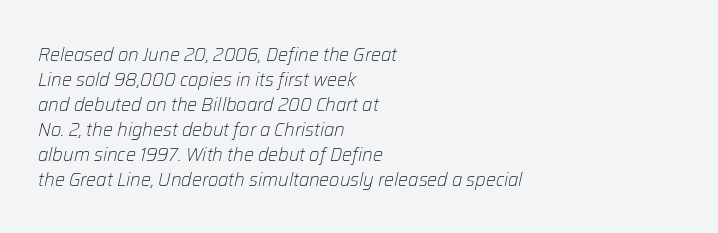
The characters are drawn with everyday or finer stroke widths. Bare-footed words on every line. In terms of letterspacing, this is plain default setting. The font's italic variant was chosen for this text.
